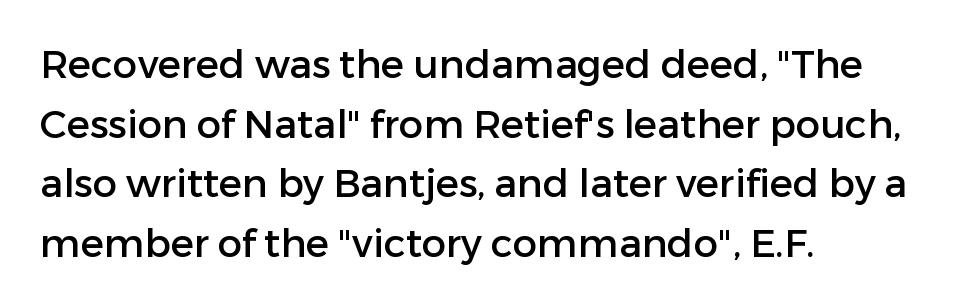
The image shows 39 px sans-serif type, upright; set left-aligned, normal line spacing (1.53x), normal letter spacing, not underlined; low stroke contrast and a medium x-height.
